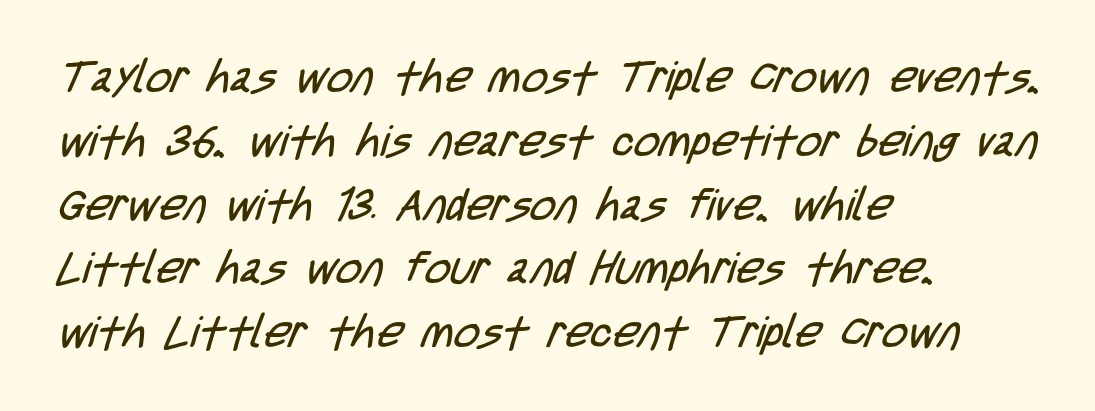
{"serif": "no", "bold": "no", "weight": "regular", "width": "condensed", "stroke_contrast": "low", "x_height": "large", "monospaced": "no", "underline": "no", "align": "left", "line_spacing": "normal", "line_spacing_ratio": 1.45, "letter_spacing": "normal", "letter_spacing_em": 0.0, "glyph_px": 44}
